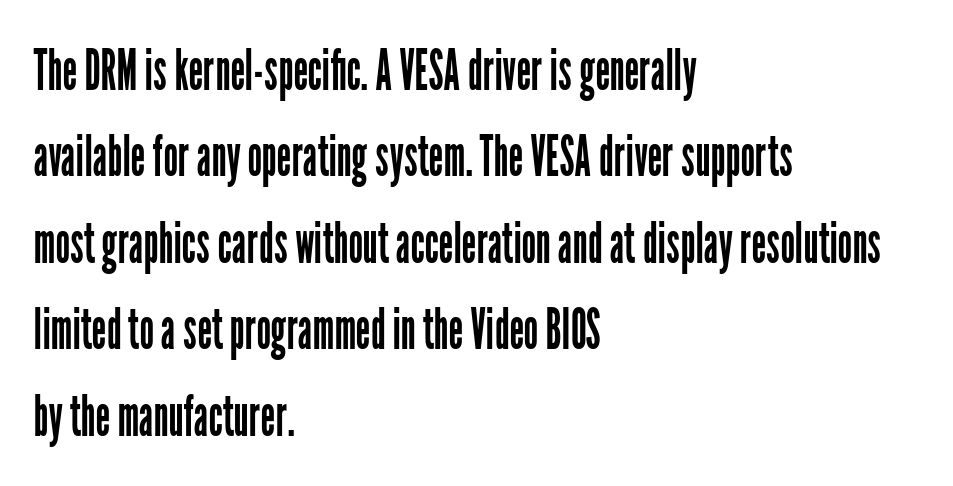
Q: Is the text bold? A: No.
Q: Is the text italic (slanted)? A: No, it is upright.
Q: Is the typeface a serif or a sans-serif typeface? A: Sans-serif.
Q: Is the text underlined? A: No.
Q: How is the paragraph aligned? A: Left-aligned.
Q: Is the spacing between letters normal or unusually wide? A: Normal.
Q: Is the spacing between lines tight, normal or loose? A: Normal.
Q: Width (condensed, normal, or wide)? A: Condensed.
Q: Stroke contrast? A: Low.
Q: x-height? A: Medium.
Q: Monospaced? A: No.
